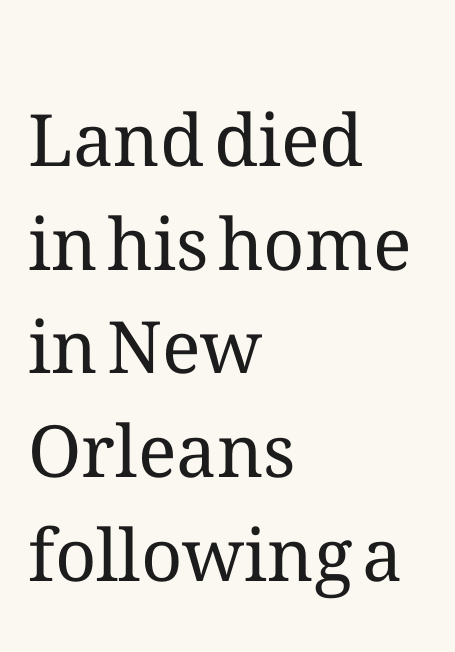
Q: Is the text bold? A: No.
Q: Is the text italic (slanted)? A: No, it is upright.
Q: Is the text underlined? A: No.
Q: How is the paragraph aligned? A: Left-aligned.
Q: Is the spacing between letters normal or unusually wide? A: Normal.
Q: Is the spacing between lines tight, normal or loose? A: Normal.
Q: Width (condensed, normal, or wide)? A: Normal.
Q: Stroke contrast? A: Medium.
Q: x-height? A: Medium.
Q: Monospaced? A: No.
